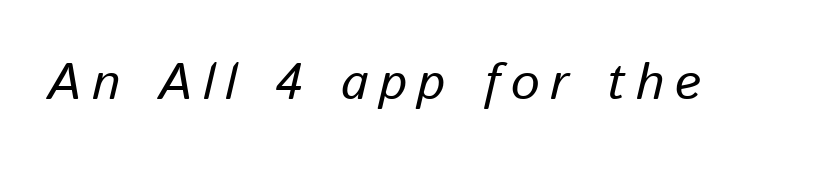
The image shows 51 px text type, italic (leaning right); set unusually wide letter spacing (+0.21 em), not underlined; low stroke contrast and a medium x-height.
